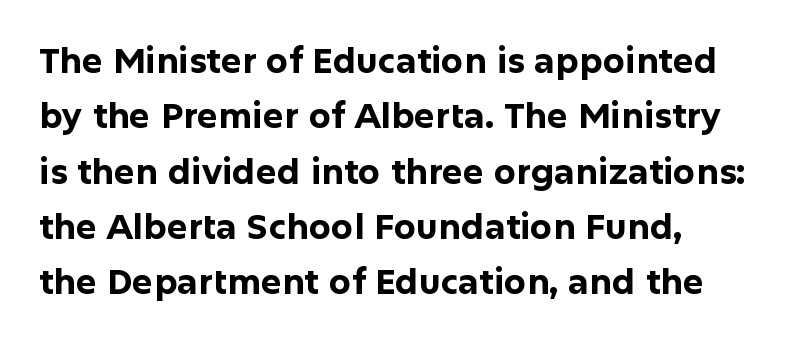
Q: Is the text bold? A: Yes.
Q: Is the text italic (slanted)? A: No, it is upright.
Q: Is the typeface a serif or a sans-serif typeface? A: Sans-serif.
Q: Is the text underlined? A: No.
Q: Is the spacing between letters normal or unusually wide? A: Normal.
Q: Is the spacing between lines tight, normal or loose? A: Normal.
Q: Width (condensed, normal, or wide)? A: Normal.
Q: Stroke contrast? A: Low.
Q: x-height? A: Medium.
Q: Monospaced? A: No.
